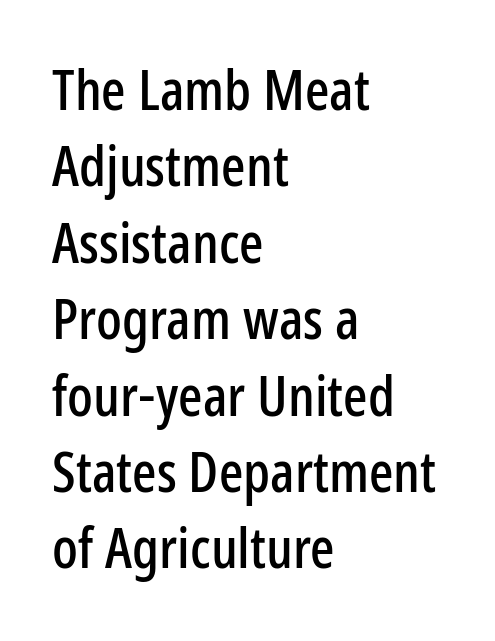
Q: Is the text italic (slanted)? A: No, it is upright.
Q: Is the typeface a serif or a sans-serif typeface? A: Sans-serif.
Q: Is the text underlined? A: No.
Q: How is the paragraph aligned? A: Left-aligned.
Q: Is the spacing between letters normal or unusually wide? A: Normal.
Q: Is the spacing between lines tight, normal or loose? A: Normal.
Q: Width (condensed, normal, or wide)? A: Condensed.
Q: Stroke contrast? A: Low.
Q: x-height? A: Medium.
Q: Monospaced? A: No.
